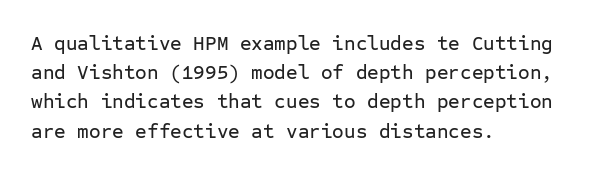
The image shows 20 px text type, upright; set left-aligned, normal line spacing (1.46x), normal letter spacing, not underlined.
